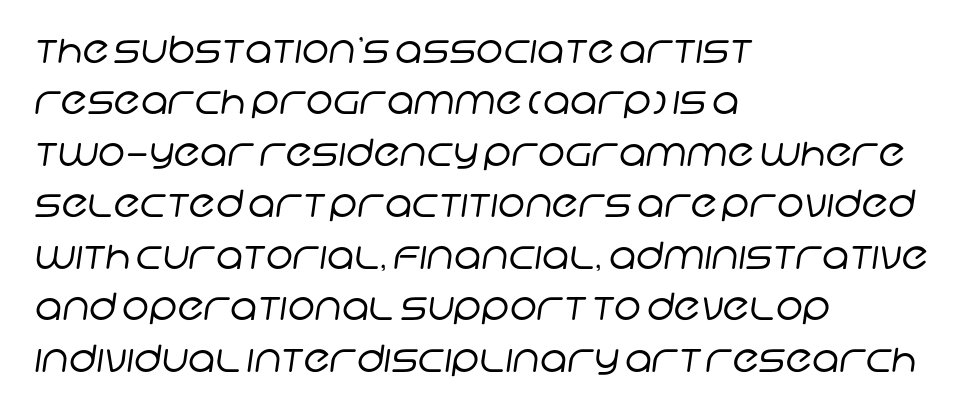
{"serif": "no", "bold": "no", "weight": "regular", "width": "normal", "stroke_contrast": "low", "x_height": "large", "monospaced": "no", "underline": "no", "align": "left", "line_spacing": "normal", "line_spacing_ratio": 1.39, "letter_spacing": "normal", "letter_spacing_em": 0.0, "glyph_px": 37}
